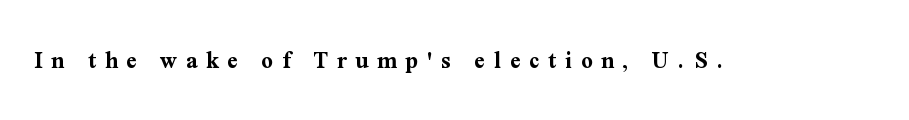
The image shows 25 px bold type, upright; set unusually wide letter spacing (+0.35 em), not underlined.
